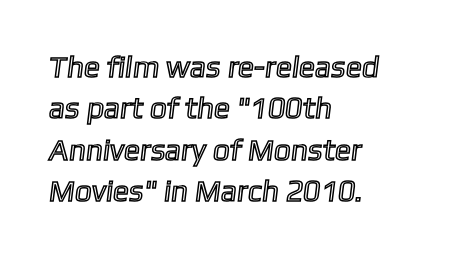
The image shows 30 px text type; set left-aligned, normal line spacing (1.38x), normal letter spacing, not underlined; a medium x-height.
